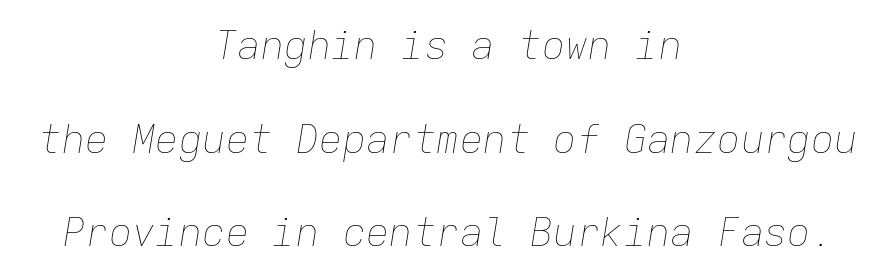
Q: Is the text bold? A: No.
Q: Is the text italic (slanted)? A: Yes, it leans right by about 9 degrees.
Q: Is the text underlined? A: No.
Q: How is the paragraph aligned? A: Centered.
Q: Is the spacing between letters normal or unusually wide? A: Normal.
Q: Is the spacing between lines tight, normal or loose? A: Loose.
Q: Width (condensed, normal, or wide)? A: Normal.
Q: Stroke contrast? A: Low.
Q: x-height? A: Medium.
Q: Monospaced? A: Yes.
